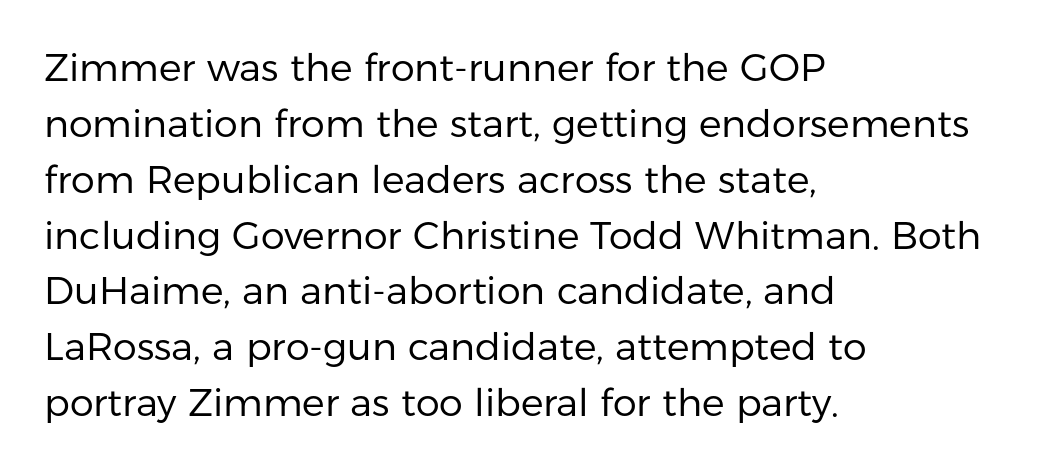
{"serif": "no", "italic": "no", "bold": "no", "weight": "regular", "width": "normal", "stroke_contrast": "low", "x_height": "medium", "monospaced": "no", "underline": "no", "align": "left", "line_spacing": "normal", "line_spacing_ratio": 1.47, "letter_spacing": "normal", "letter_spacing_em": 0.0, "glyph_px": 38}
